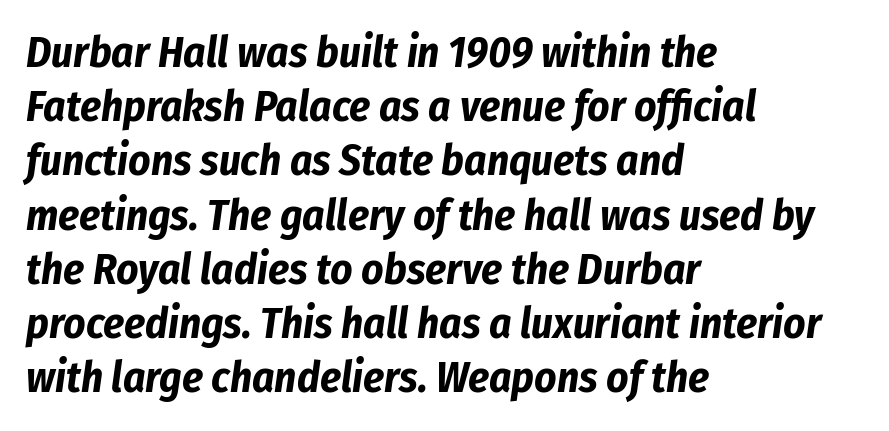
Q: Is the text bold? A: Yes.
Q: Is the text italic (slanted)? A: Yes, it leans right by about 8 degrees.
Q: Is the text underlined? A: No.
Q: How is the paragraph aligned? A: Left-aligned.
Q: Is the spacing between letters normal or unusually wide? A: Normal.
Q: Is the spacing between lines tight, normal or loose? A: Normal.
Q: Width (condensed, normal, or wide)? A: Condensed.
Q: Stroke contrast? A: Low.
Q: x-height? A: Medium.
Q: Monospaced? A: No.
